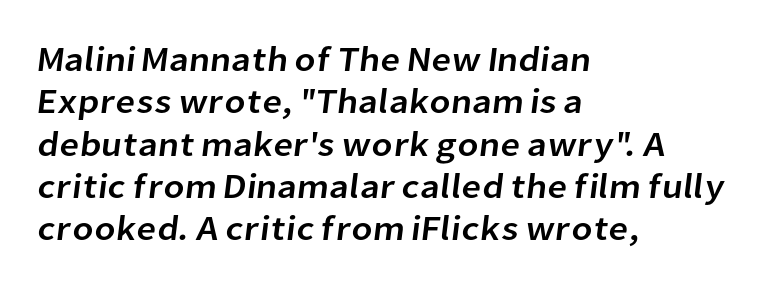
The letters advance in unequal steps, a hallmark of proportional type. Has an underline been added? It has not. In CSS terms this would be text-align: left. Each letter's strokes conclude bluntly, with no projecting serifs. No extra tracking has been applied to these lines.
